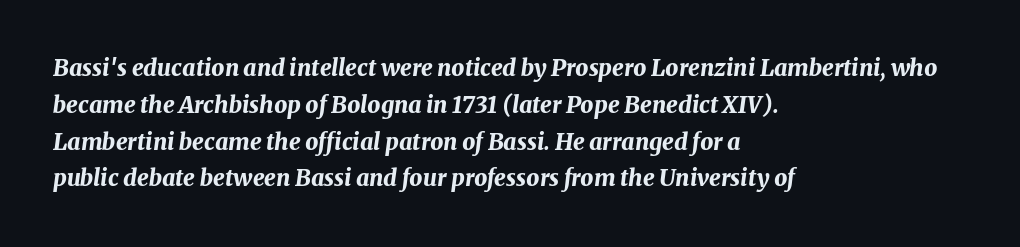
Q: Is the text bold? A: Yes.
Q: Is the text italic (slanted)? A: Yes, it leans right by about 8 degrees.
Q: Is the text underlined? A: No.
Q: How is the paragraph aligned? A: Left-aligned.
Q: Is the spacing between letters normal or unusually wide? A: Normal.
Q: Is the spacing between lines tight, normal or loose? A: Normal.
